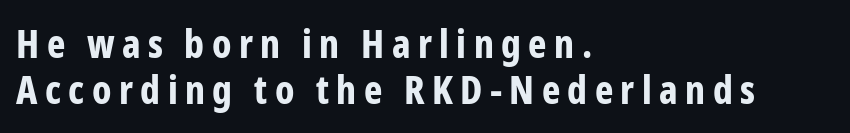
Q: Is the text bold? A: Yes.
Q: Is the text italic (slanted)? A: No, it is upright.
Q: Is the typeface a serif or a sans-serif typeface? A: Sans-serif.
Q: Is the text underlined? A: No.
Q: How is the paragraph aligned? A: Left-aligned.
Q: Width (condensed, normal, or wide)? A: Condensed.
Q: Stroke contrast? A: Low.
Q: x-height? A: Medium.
Q: Monospaced? A: No.
